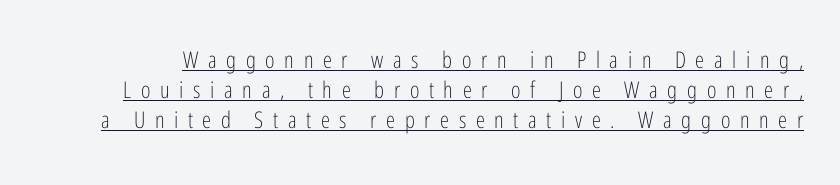
Q: Is the text bold? A: No.
Q: Is the text italic (slanted)? A: No, it is upright.
Q: Is the text underlined? A: Yes.
Q: Is the spacing between letters normal or unusually wide? A: Unusually wide.
Q: Is the spacing between lines tight, normal or loose? A: Normal.
